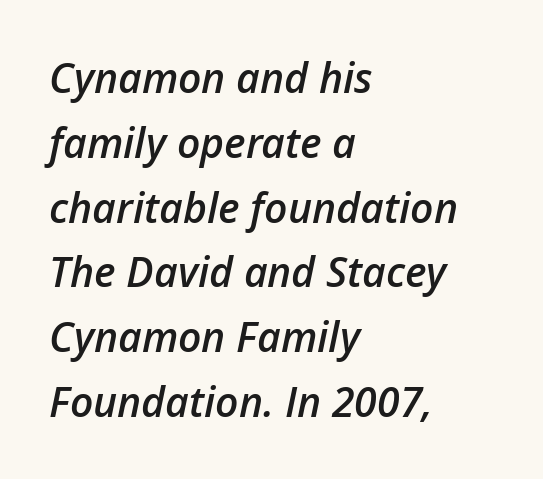
Does the leading feel generous? No, just average. Observe the lean: these are italic letterforms. Varying glyph widths throughout — classic text-font behaviour. Line beginnings align vertically; line endings do not. The specimen omits any rule beneath the text block's lines. What stands out about the letter spacing? Nothing — it is the standard amount.
